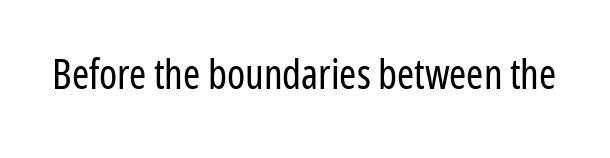
Q: Is the text bold? A: No.
Q: Is the text italic (slanted)? A: No, it is upright.
Q: Is the typeface a serif or a sans-serif typeface? A: Sans-serif.
Q: Is the text underlined? A: No.
Q: Is the spacing between letters normal or unusually wide? A: Normal.
Q: Width (condensed, normal, or wide)? A: Condensed.
Q: Stroke contrast? A: Low.
Q: x-height? A: Medium.
Q: Monospaced? A: No.
